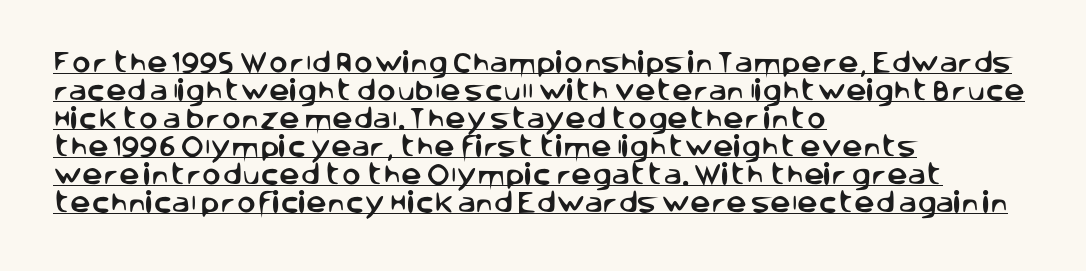
Q: Is the text italic (slanted)? A: No, it is upright.
Q: Is the text underlined? A: Yes.
Q: How is the paragraph aligned? A: Left-aligned.
Q: Is the spacing between letters normal or unusually wide? A: Normal.
